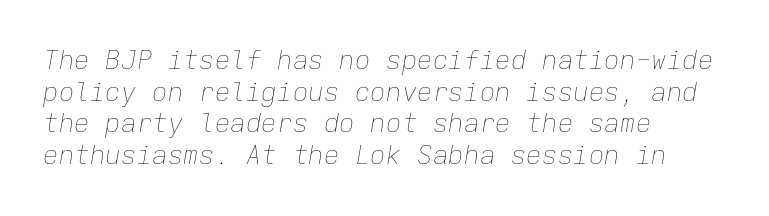
{"italic": "yes", "lean": "right", "slant_degrees": 9, "bold": "no", "underline": "no", "align": "left", "line_spacing_ratio": 1.22, "letter_spacing": "normal", "letter_spacing_em": 0.0, "glyph_px": 26}
